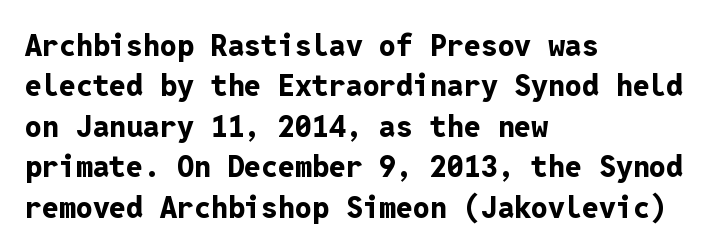
{"serif": "no", "italic": "no", "bold": "yes", "weight": "bold", "width": "normal", "stroke_contrast": "low", "x_height": "medium", "monospaced": "yes", "underline": "no", "align": "left", "line_spacing": "normal", "line_spacing_ratio": 1.35, "letter_spacing": "normal", "letter_spacing_em": 0.0, "glyph_px": 30}
